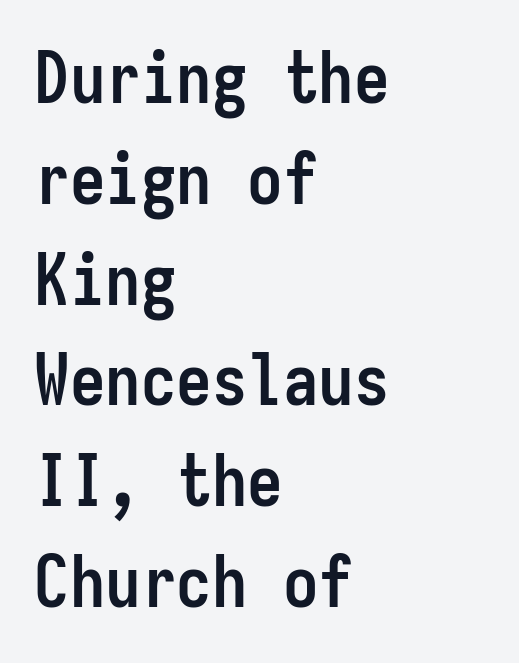
Typographic density is high because the face is bold. The passage shown is typed in a monospace face where columns stay perfectly aligned. The strip under each line holds only bare page. Honestly, the row spacing looks completely unremarkable. Leftover space on each line is placed entirely after the last word.
